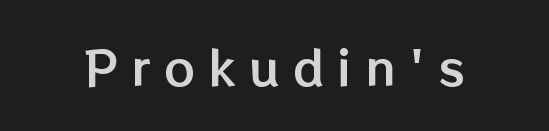
The image shows 47 px text type, upright; set unusually wide letter spacing (+0.29 em), not underlined; low stroke contrast and a medium x-height.
